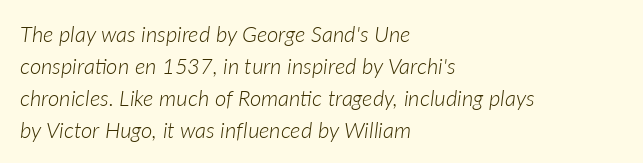
The rag falls on the right side of this text block. The font's italic variant was chosen for this text. Letter spacing: default. Each new line begins a customary step beneath the previous one. The passage shown is not bold in any degree. Lines of text with bare space underneath.
